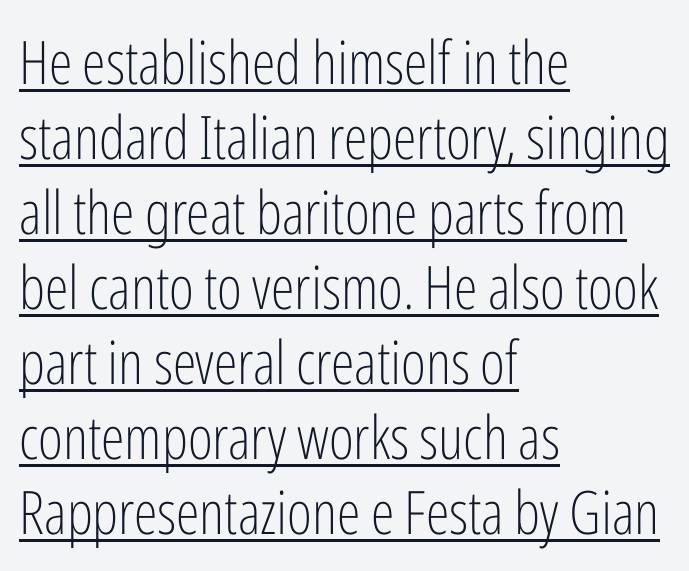
Q: Is the text bold? A: No.
Q: Is the text italic (slanted)? A: No, it is upright.
Q: Is the typeface a serif or a sans-serif typeface? A: Sans-serif.
Q: Is the text underlined? A: Yes.
Q: How is the paragraph aligned? A: Left-aligned.
Q: Is the spacing between letters normal or unusually wide? A: Normal.
Q: Is the spacing between lines tight, normal or loose? A: Normal.
Q: Width (condensed, normal, or wide)? A: Condensed.
Q: Stroke contrast? A: Low.
Q: x-height? A: Medium.
Q: Monospaced? A: No.
